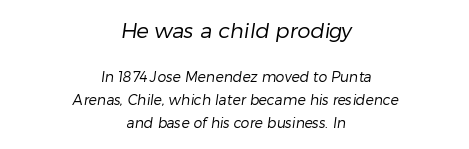
{"bold": "no", "underline": "no", "align": "center", "line_spacing": "normal", "line_spacing_ratio": 1.63, "letter_spacing": "normal", "letter_spacing_em": 0.0, "larger_block": "first", "size_ratio": 1.5, "glyph_px": 21}
